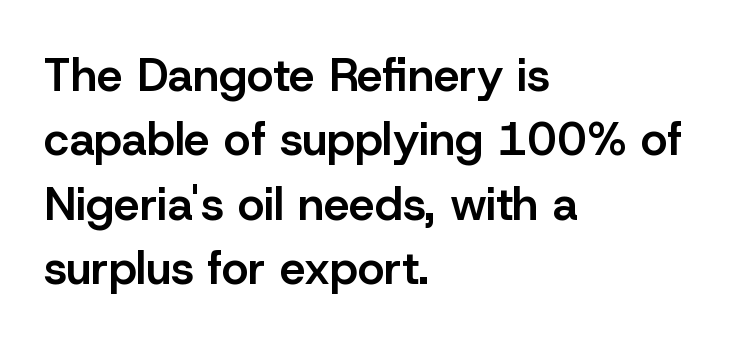
Q: Is the text bold? A: Semi-bold.
Q: Is the text italic (slanted)? A: No, it is upright.
Q: Is the typeface a serif or a sans-serif typeface? A: Sans-serif.
Q: Is the text underlined? A: No.
Q: How is the paragraph aligned? A: Left-aligned.
Q: Is the spacing between letters normal or unusually wide? A: Normal.
Q: Is the spacing between lines tight, normal or loose? A: Normal.
Q: Width (condensed, normal, or wide)? A: Normal.
Q: Stroke contrast? A: Low.
Q: x-height? A: Medium.
Q: Monospaced? A: No.
